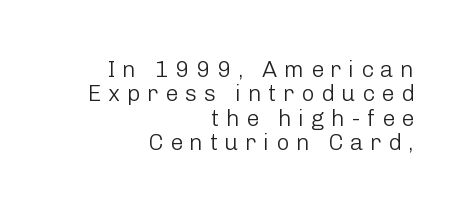
This block would grow much taller if given ordinary leading; it's compressed now. You could only call the tracking loose — the letters float apart. No chunkiness to these letters — they're not bold. Check the space under the baseline: it is left empty.
